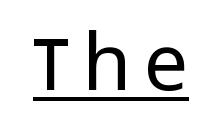
Q: Is the text bold? A: No.
Q: Is the text italic (slanted)? A: No, it is upright.
Q: Is the typeface a serif or a sans-serif typeface? A: Sans-serif.
Q: Is the text underlined? A: Yes.
Q: Width (condensed, normal, or wide)? A: Wide.
Q: Stroke contrast? A: Low.
Q: x-height? A: Medium.
Q: Monospaced? A: No.
